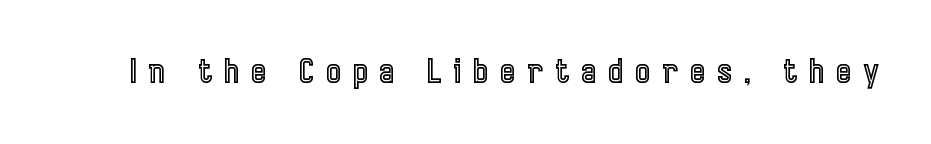
This sample has the flowing, uneven cadence of proportional lettering. Posture: vertical. Tracking value appears strongly positive — letters spread wide. The space directly below the letters is spotless.
